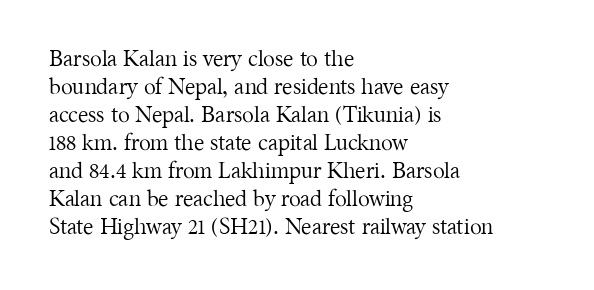
Q: Is the text bold? A: No.
Q: Is the text italic (slanted)? A: No, it is upright.
Q: Is the text underlined? A: No.
Q: How is the paragraph aligned? A: Left-aligned.
Q: Is the spacing between letters normal or unusually wide? A: Normal.
Q: Is the spacing between lines tight, normal or loose? A: Normal.
